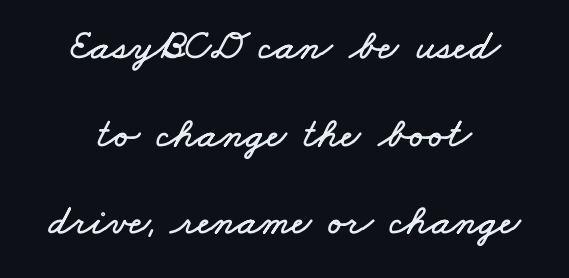
The image shows 43 px wide type; set centered, loose line spacing (2.04x), normal letter spacing, not underlined; low stroke contrast and a small x-height.
